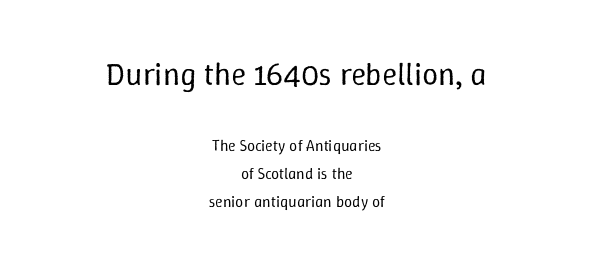
Typeset on center — no edge is straight. Lines of text with bare space underneath. Each letter keeps its own natural width here, so spacing adapts to shape. The upper block of text is set noticeably larger than the block beneath it.
